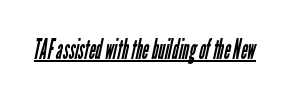
{"serif": "no", "bold": "no", "weight": "regular", "width": "condensed", "stroke_contrast": "low", "x_height": "medium", "monospaced": "no", "underline": "yes", "letter_spacing": "normal", "letter_spacing_em": 0.0, "glyph_px": 28}
